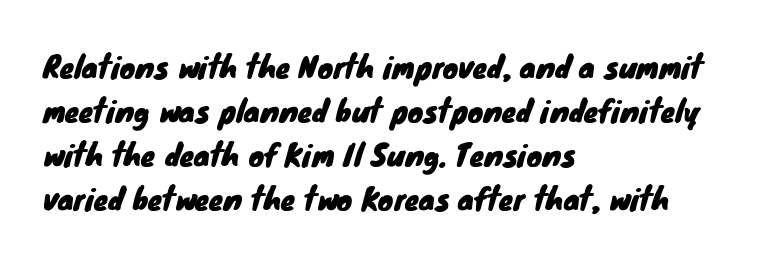
Observe the absence of serifs on each vertical stroke in this sample. The letters sit at their default tracking, neither squeezed nor spread. Leading matches the norm, producing a regular column. The rendering uses natural spacing where letterforms have individual widths. The specimen omits any rule beneath the text block's lines. All the whitespace from short lines collects on the right.
